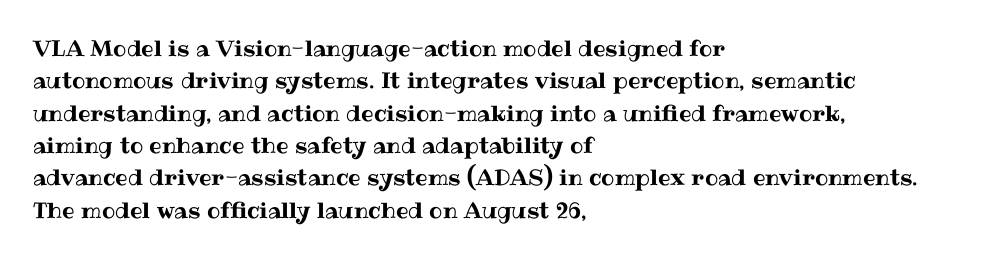
Bare-footed words on every line. The space between consecutive lines is moderate. Caption: standard tracking, unaltered. The lettering holds an erect, upright posture throughout. The text block is weighted toward the left margin, trailing off unevenly rightward.
